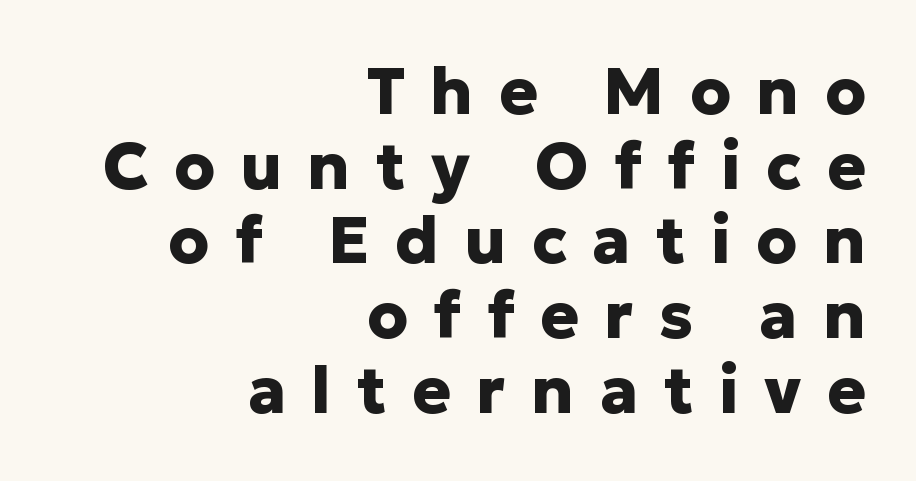
{"serif": "no", "italic": "no", "bold": "yes", "weight": "heavy", "width": "normal", "stroke_contrast": "low", "x_height": "medium", "monospaced": "no", "underline": "no", "align": "right", "line_spacing": "tight", "line_spacing_ratio": 1.15, "letter_spacing": "wide", "letter_spacing_em": 0.39, "glyph_px": 65}
